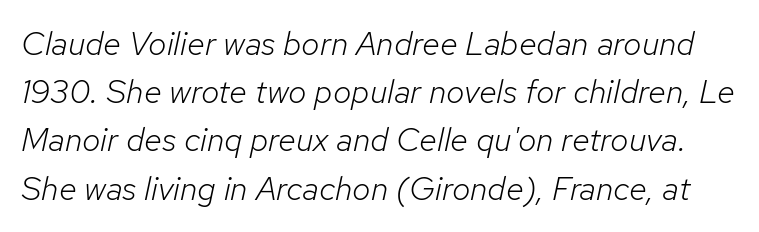
The face used here is proportionally spaced, like ordinary book or web type. The strokes are not fattened; the text isn't bold. Unmarked baselines from the first word to the last. The line texture is even and compact thanks to regular tracking.
